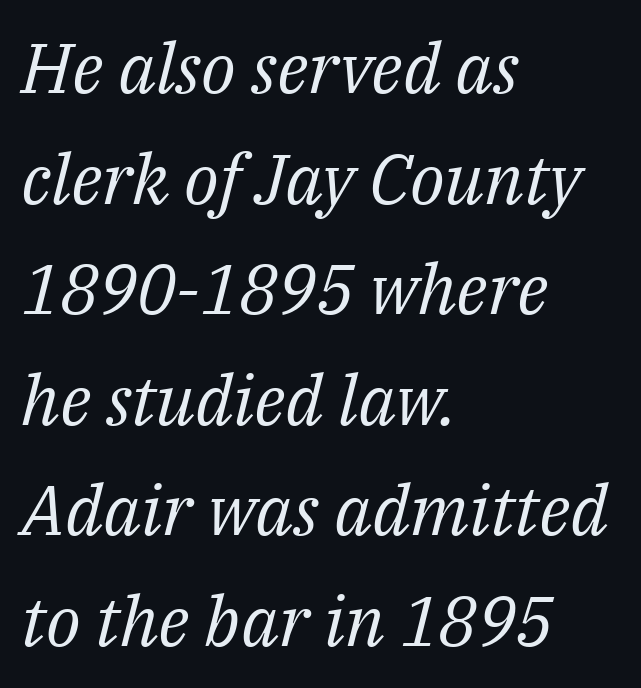
{"serif": "yes", "italic": "yes", "lean": "right", "slant_degrees": 14, "bold": "no", "weight": "regular", "width": "normal", "stroke_contrast": "medium", "x_height": "medium", "monospaced": "no", "underline": "no", "align": "left", "line_spacing": "normal", "line_spacing_ratio": 1.58, "letter_spacing": "normal", "letter_spacing_em": 0.0, "glyph_px": 70}
